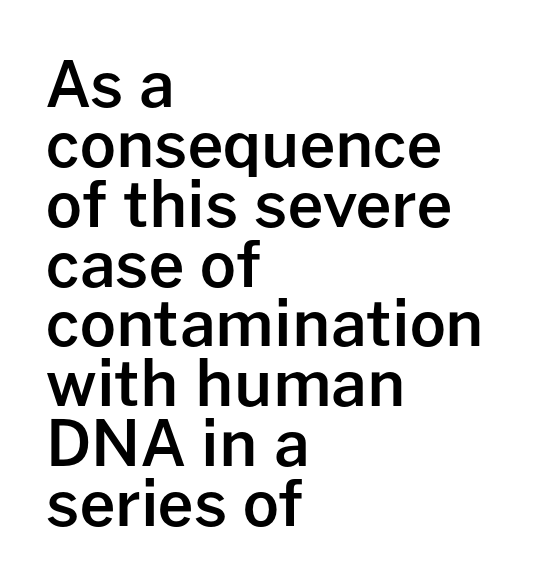
The image shows 63 px semibold sans-serif type, upright; set left-aligned, tight line spacing (0.95x), normal letter spacing, not underlined; low stroke contrast and a medium x-height.
